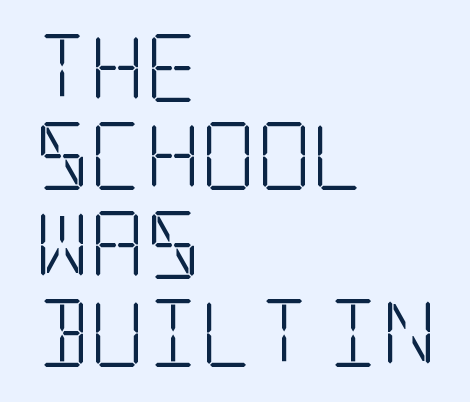
The image shows 68 px light, condensed serif type, upright; set left-aligned, normal line spacing (1.3x), normal letter spacing, not underlined; low stroke contrast and a large x-height.
